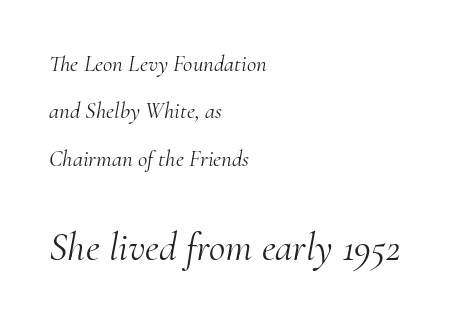
The image shows 40 px light serif type, italic (leaning right); set left-aligned, loose line spacing (2.06x), normal letter spacing, not underlined; the second (bottom) block is 1.74x larger; medium stroke contrast and a small x-height.
